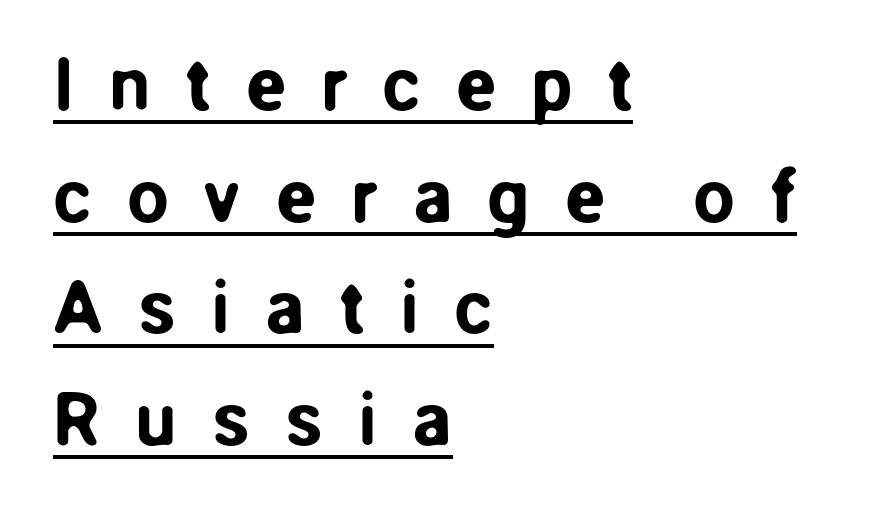
Q: Is the text italic (slanted)? A: No, it is upright.
Q: Is the typeface a serif or a sans-serif typeface? A: Sans-serif.
Q: Is the text underlined? A: Yes.
Q: How is the paragraph aligned? A: Left-aligned.
Q: Is the spacing between letters normal or unusually wide? A: Unusually wide.
Q: Is the spacing between lines tight, normal or loose? A: Normal.
Q: Width (condensed, normal, or wide)? A: Normal.
Q: Stroke contrast? A: Low.
Q: x-height? A: Medium.
Q: Monospaced? A: No.
